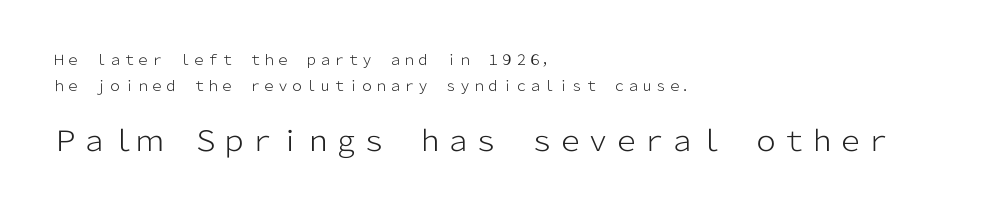
Between these two stacked blocks, the lower one wins on size. Type style note: lacks serifs. The letters sit at their default tracking, neither squeezed nor spread. Posture: straight, roman, zero tilt. Think of a printed novel: that variable character pitch is what you see here.
